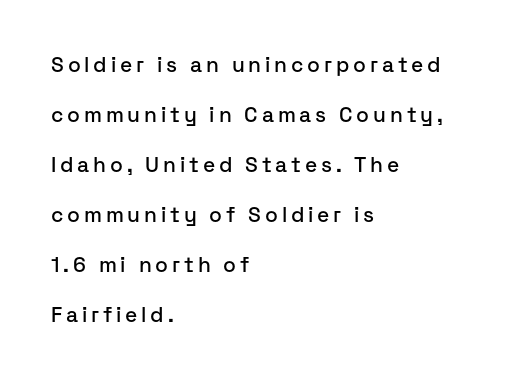
{"italic": "no", "underline": "no", "align": "left", "line_spacing": "loose", "line_spacing_ratio": 2.38, "glyph_px": 21}
